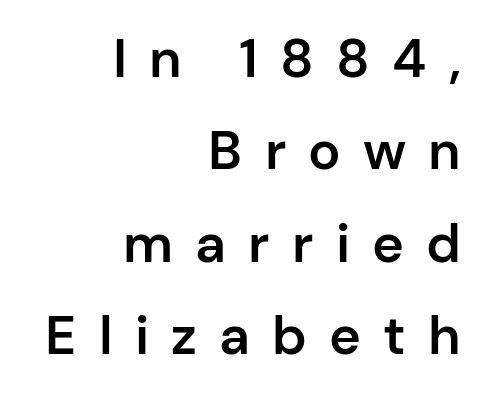
Q: Is the text bold? A: Semi-bold.
Q: Is the text italic (slanted)? A: No, it is upright.
Q: Is the typeface a serif or a sans-serif typeface? A: Sans-serif.
Q: Is the text underlined? A: No.
Q: How is the paragraph aligned? A: Right-aligned.
Q: Is the spacing between letters normal or unusually wide? A: Unusually wide.
Q: Width (condensed, normal, or wide)? A: Normal.
Q: Stroke contrast? A: Low.
Q: x-height? A: Medium.
Q: Monospaced? A: No.
